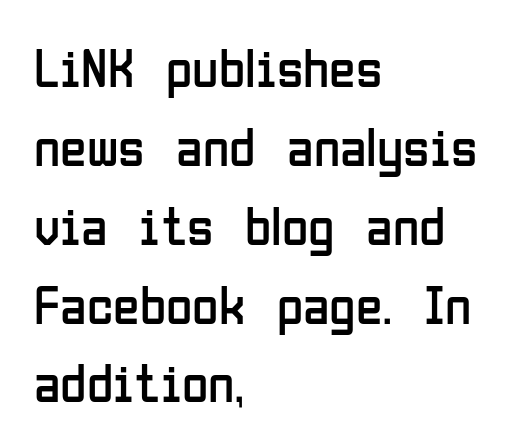
The image shows 54 px regular-weight, condensed sans-serif type, upright; set left-aligned, normal line spacing (1.46x), normal letter spacing, not underlined; low stroke contrast and a medium x-height.
